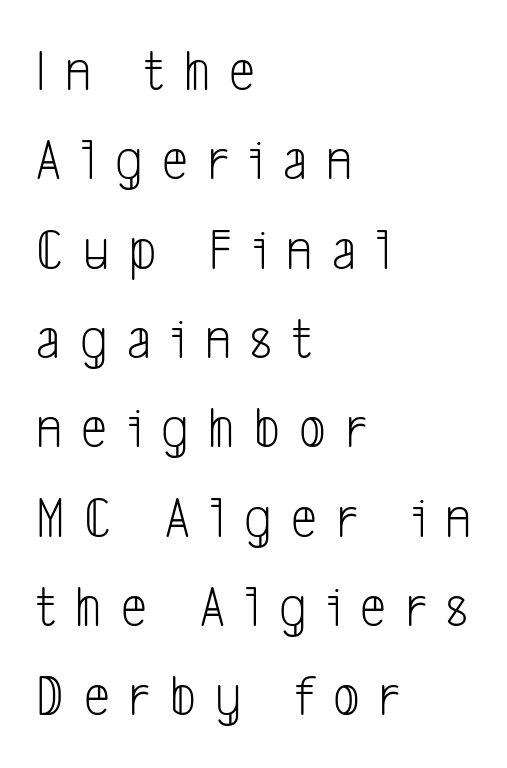
Q: Is the text bold? A: No.
Q: Is the typeface a serif or a sans-serif typeface? A: Sans-serif.
Q: Is the text underlined? A: No.
Q: How is the paragraph aligned? A: Left-aligned.
Q: Is the spacing between letters normal or unusually wide? A: Unusually wide.
Q: Is the spacing between lines tight, normal or loose? A: Normal.
Q: Width (condensed, normal, or wide)? A: Condensed.
Q: Stroke contrast? A: Low.
Q: x-height? A: Medium.
Q: Monospaced? A: No.
